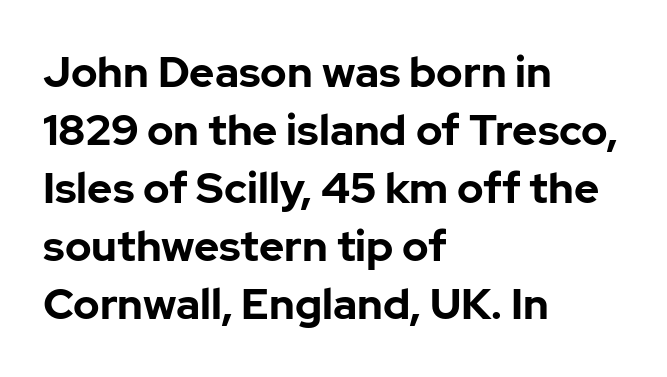
Q: Is the text bold? A: Yes.
Q: Is the text italic (slanted)? A: No, it is upright.
Q: Is the typeface a serif or a sans-serif typeface? A: Sans-serif.
Q: Is the text underlined? A: No.
Q: How is the paragraph aligned? A: Left-aligned.
Q: Is the spacing between letters normal or unusually wide? A: Normal.
Q: Is the spacing between lines tight, normal or loose? A: Normal.
Q: Width (condensed, normal, or wide)? A: Normal.
Q: Stroke contrast? A: Low.
Q: x-height? A: Medium.
Q: Monospaced? A: No.
